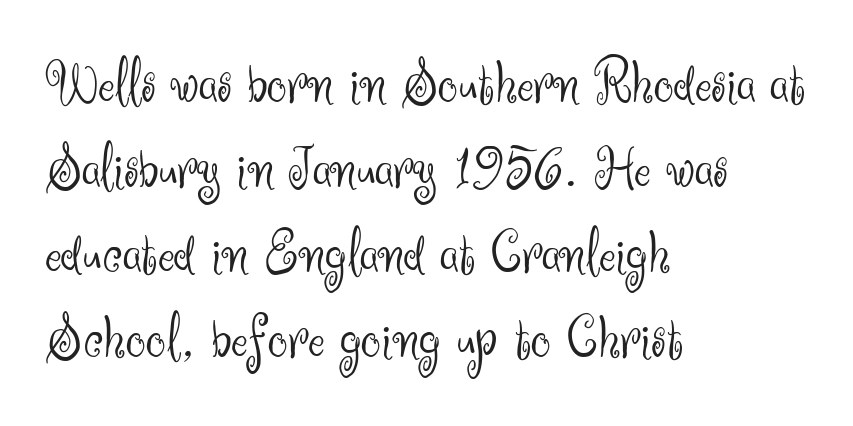
{"serif": "no", "italic": "no", "bold": "no", "weight": "light", "width": "normal", "stroke_contrast": "medium", "x_height": "small", "monospaced": "no", "underline": "no", "align": "left", "line_spacing": "normal", "line_spacing_ratio": 1.35, "letter_spacing": "normal", "letter_spacing_em": 0.0, "glyph_px": 63}
